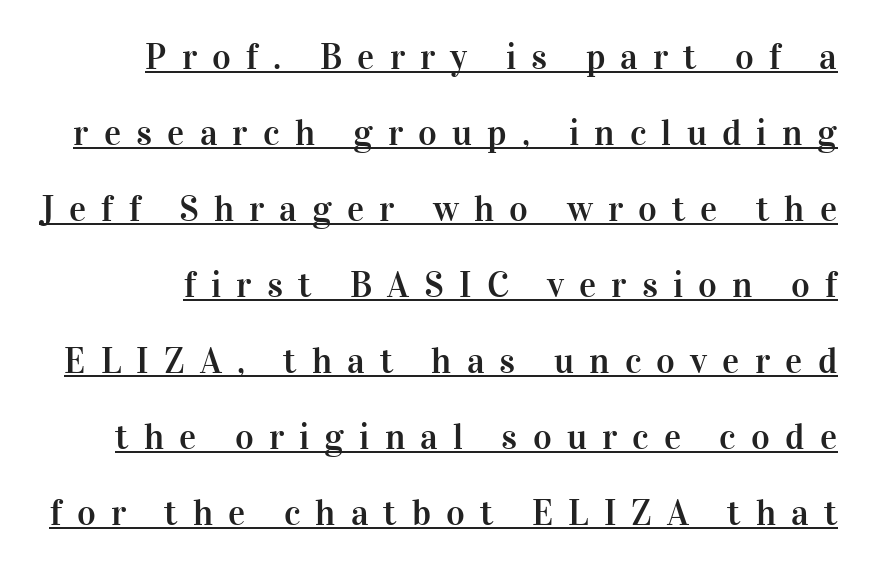
The rendered words wear a rule along their underside. A great deal of white space separates one row of letters from the next. The type sits square on the baseline with zero lean. The typeface chosen for these lines features serifs. The face used here is proportionally spaced, like ordinary book or web type. There is plenty of visible air inserted between adjacent glyphs.
